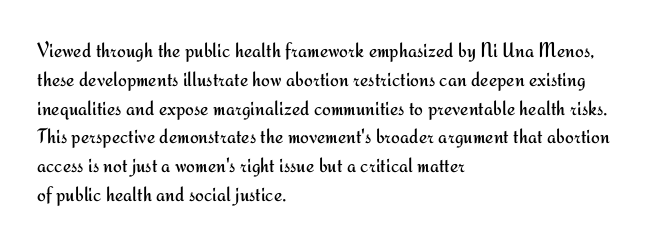
Q: Is the text bold? A: No.
Q: Is the text italic (slanted)? A: No, it is upright.
Q: Is the text underlined? A: No.
Q: How is the paragraph aligned? A: Left-aligned.
Q: Is the spacing between letters normal or unusually wide? A: Normal.
Q: Is the spacing between lines tight, normal or loose? A: Normal.
